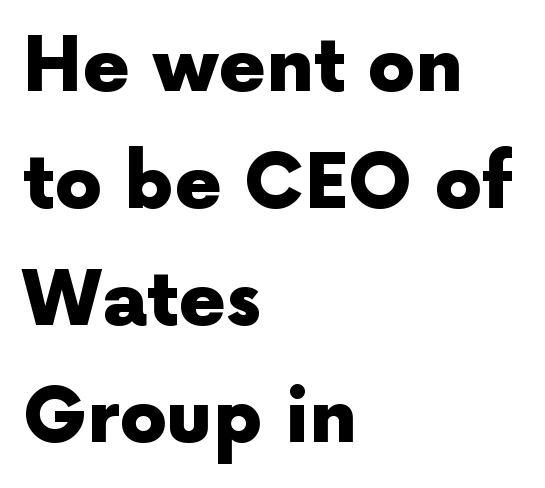
Q: Is the text bold? A: Yes.
Q: Is the text italic (slanted)? A: No, it is upright.
Q: Is the typeface a serif or a sans-serif typeface? A: Sans-serif.
Q: Is the text underlined? A: No.
Q: How is the paragraph aligned? A: Left-aligned.
Q: Is the spacing between letters normal or unusually wide? A: Normal.
Q: Is the spacing between lines tight, normal or loose? A: Normal.
Q: Width (condensed, normal, or wide)? A: Normal.
Q: x-height? A: Medium.
Q: Monospaced? A: No.
